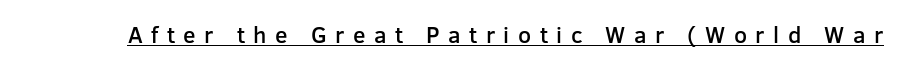
Q: Is the text bold? A: Semi-bold.
Q: Is the text italic (slanted)? A: No, it is upright.
Q: Is the text underlined? A: Yes.
Q: Is the spacing between letters normal or unusually wide? A: Unusually wide.
